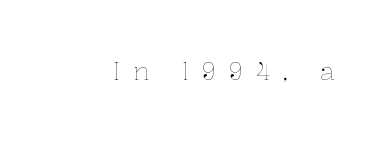
Q: Is the text bold? A: No.
Q: Is the text italic (slanted)? A: No, it is upright.
Q: Is the text underlined? A: No.
Q: Is the spacing between letters normal or unusually wide? A: Unusually wide.
